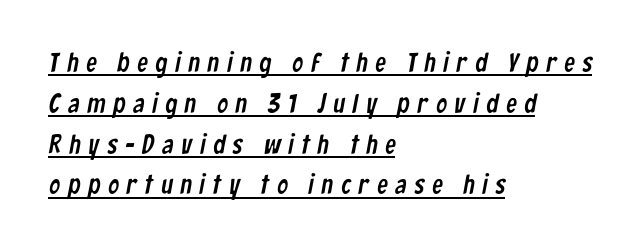
The image shows 27 px text type; set left-aligned, normal line spacing (1.51x), unusually wide letter spacing (+0.29 em), underlined.
